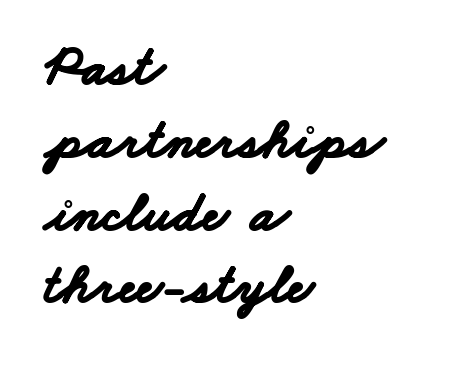
Q: Is the text bold? A: Yes.
Q: Is the typeface a serif or a sans-serif typeface? A: Sans-serif.
Q: Is the text underlined? A: No.
Q: How is the paragraph aligned? A: Left-aligned.
Q: Is the spacing between letters normal or unusually wide? A: Normal.
Q: Is the spacing between lines tight, normal or loose? A: Normal.
Q: Width (condensed, normal, or wide)? A: Wide.
Q: Stroke contrast? A: Low.
Q: x-height? A: Small.
Q: Monospaced? A: No.
